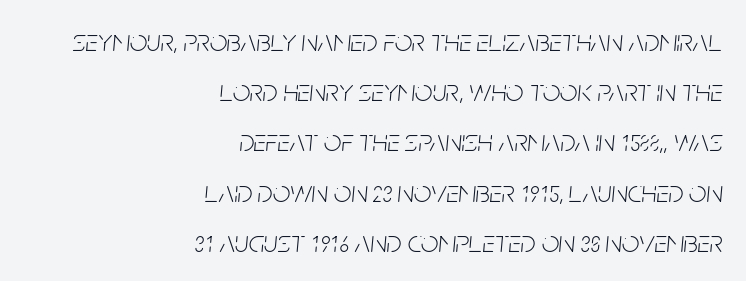
The image shows 31 px light, condensed type, italic (leaning right); set right-aligned, normal line spacing (1.62x), normal letter spacing, not underlined; low stroke contrast and a large x-height.
